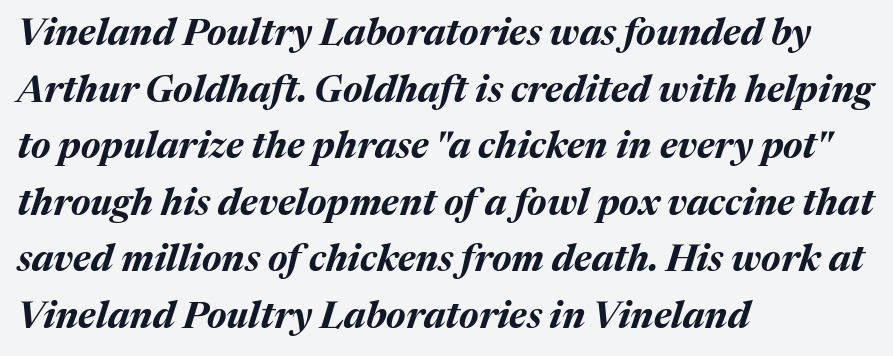
Q: Is the text bold? A: Yes.
Q: Is the text italic (slanted)? A: Yes, it leans right by about 17 degrees.
Q: Is the text underlined? A: No.
Q: How is the paragraph aligned? A: Left-aligned.
Q: Is the spacing between letters normal or unusually wide? A: Normal.
Q: Is the spacing between lines tight, normal or loose? A: Normal.
Q: Width (condensed, normal, or wide)? A: Normal.
Q: Stroke contrast? A: Medium.
Q: x-height? A: Medium.
Q: Monospaced? A: No.
